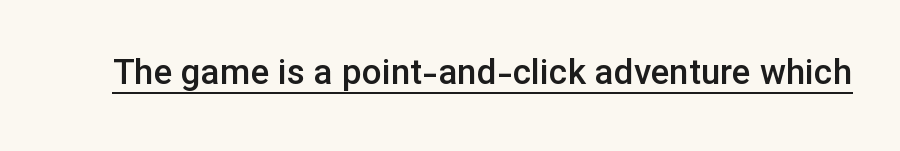
Q: Is the text bold? A: Semi-bold.
Q: Is the text italic (slanted)? A: No, it is upright.
Q: Is the typeface a serif or a sans-serif typeface? A: Sans-serif.
Q: Is the text underlined? A: Yes.
Q: Is the spacing between letters normal or unusually wide? A: Normal.
Q: Width (condensed, normal, or wide)? A: Normal.
Q: Stroke contrast? A: Low.
Q: x-height? A: Medium.
Q: Monospaced? A: No.
